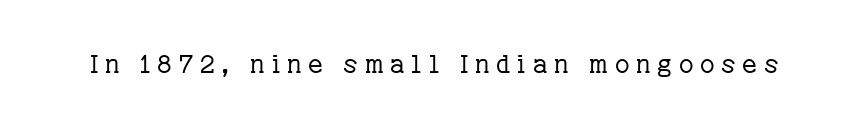
The image shows 25 px text type, upright; set unusually wide letter spacing (+0.27 em), not underlined.
